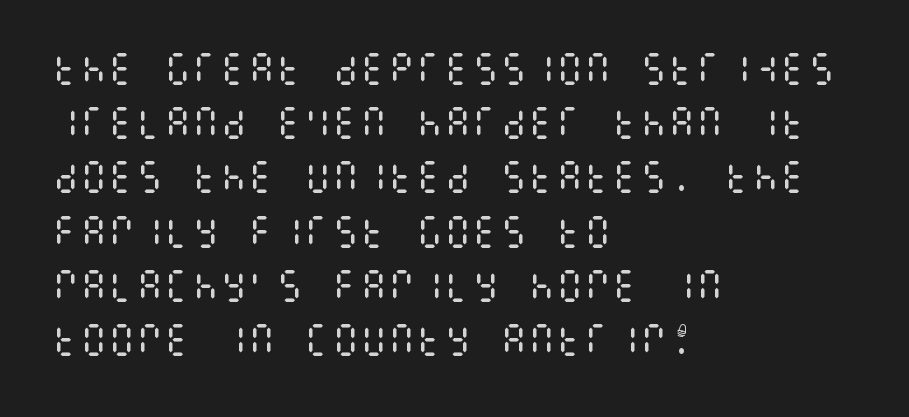
Q: Is the text bold? A: No.
Q: Is the text italic (slanted)? A: No, it is upright.
Q: Is the text underlined? A: No.
Q: How is the paragraph aligned? A: Left-aligned.
Q: Is the spacing between letters normal or unusually wide? A: Normal.
Q: Is the spacing between lines tight, normal or loose? A: Normal.
Q: Width (condensed, normal, or wide)? A: Condensed.
Q: Stroke contrast? A: Medium.
Q: x-height? A: Large.
